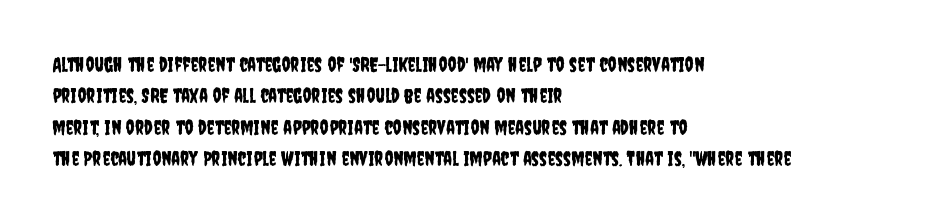
The image shows 20 px text type, upright; set left-aligned, normal line spacing (1.57x), normal letter spacing, not underlined.
